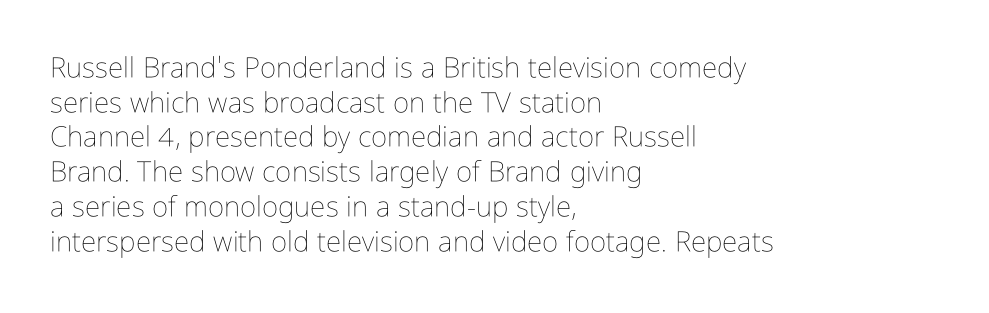
The image shows 28 px thin, condensed type, upright; set left-aligned, line spacing 1.24x, normal letter spacing, not underlined; low stroke contrast and a medium x-height.
